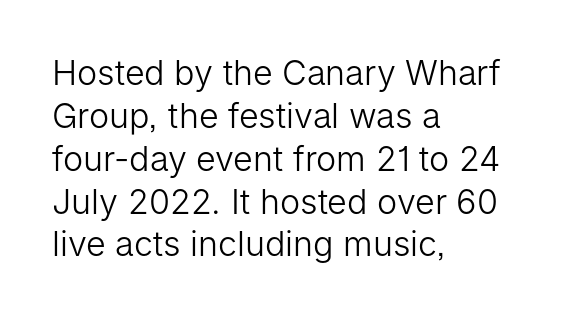
Q: Is the text bold? A: No.
Q: Is the text italic (slanted)? A: No, it is upright.
Q: Is the typeface a serif or a sans-serif typeface? A: Sans-serif.
Q: Is the text underlined? A: No.
Q: How is the paragraph aligned? A: Left-aligned.
Q: Is the spacing between letters normal or unusually wide? A: Normal.
Q: Is the spacing between lines tight, normal or loose? A: Normal.
Q: Width (condensed, normal, or wide)? A: Normal.
Q: Stroke contrast? A: Low.
Q: x-height? A: Medium.
Q: Monospaced? A: No.
